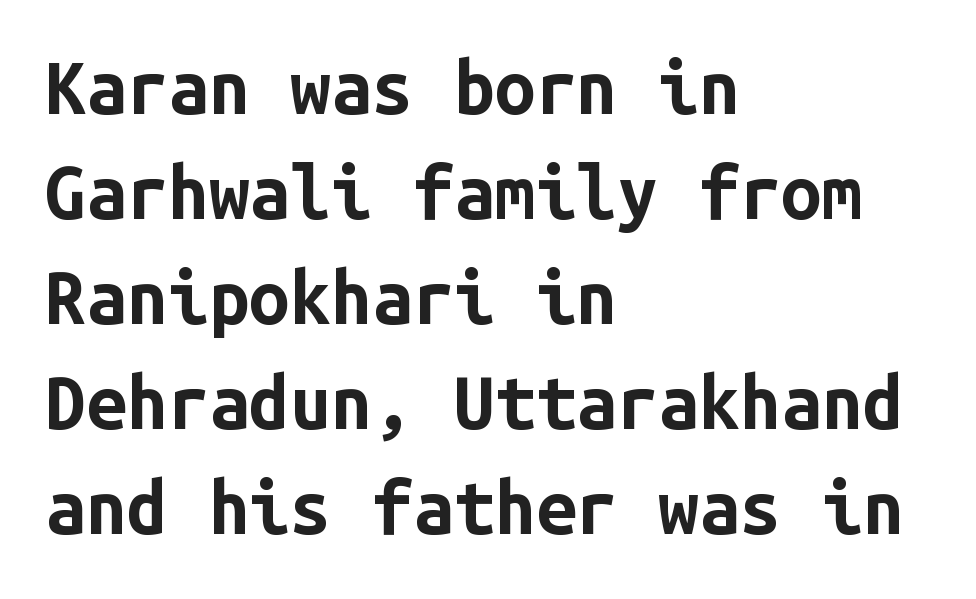
A clean baseline with only descenders dipping below it. This is the regular roman posture of the typeface. What kind of face is this? One without serifs — a sans. This sample uses plain, unmodified letter spacing.
